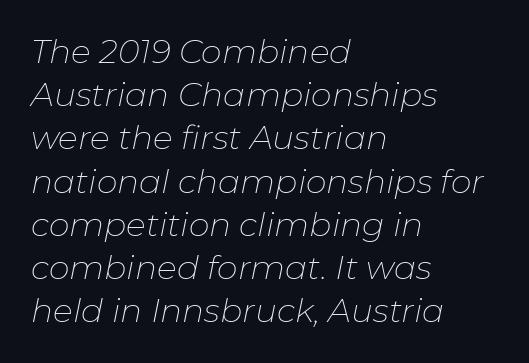
Q: Is the text bold? A: No.
Q: Is the text italic (slanted)? A: Yes, it leans right by about 11 degrees.
Q: Is the text underlined? A: No.
Q: How is the paragraph aligned? A: Left-aligned.
Q: Is the spacing between letters normal or unusually wide? A: Normal.
Q: Is the spacing between lines tight, normal or loose? A: Normal.
Q: Width (condensed, normal, or wide)? A: Normal.
Q: Stroke contrast? A: Low.
Q: x-height? A: Medium.
Q: Monospaced? A: No.
